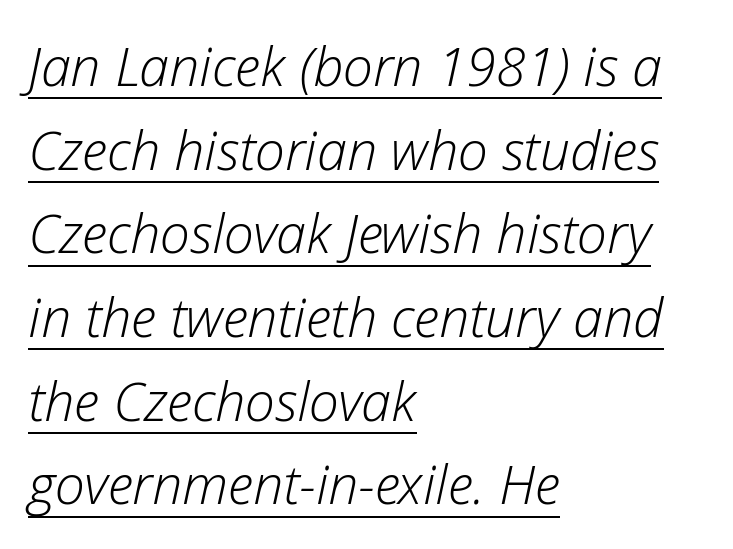
The image shows 54 px light type, italic (leaning right); set left-aligned, normal line spacing (1.55x), normal letter spacing, underlined; low stroke contrast and a medium x-height.
